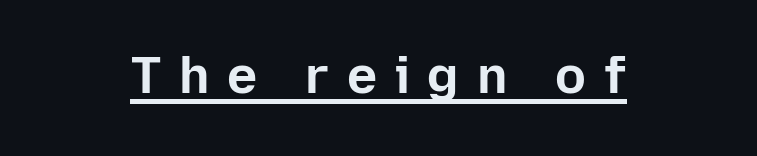
The gaps between neighbouring characters are conspicuously large. A full-strength bold gives these letters their thick strokes. This rendering employs a face without finishing strokes, i.e., a sans-serif. A baseline rule has been typeset under these characters. Quick note: not italic, upright.
